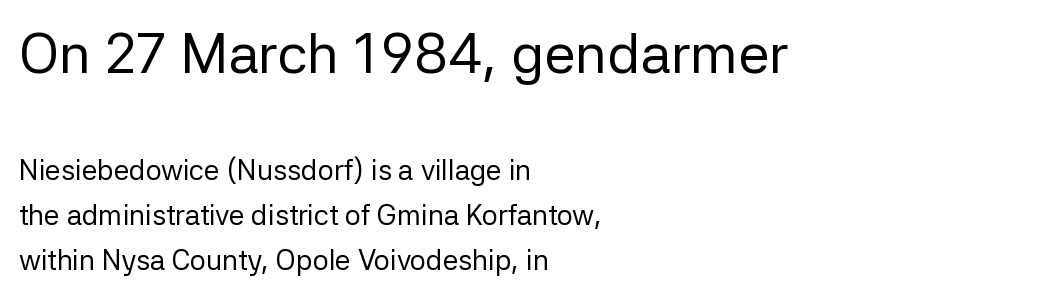
The image shows 56 px regular-weight sans-serif type, upright; set left-aligned, normal line spacing (1.6x), normal letter spacing, not underlined; the first (top) block is 2.0x larger; low stroke contrast and a medium x-height.
